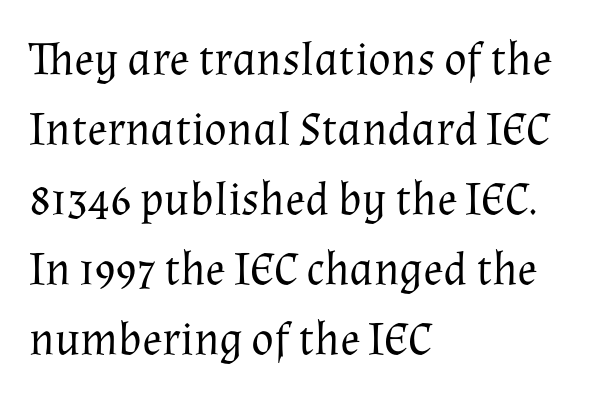
This block has exactly the height ordinary leading produces. No letter is thick-stroked: the sample isn't bold. Standard letterfit; no display-style spreading of the glyphs. Caption: multi-line text, flush left, ragged right. This is roman type, the default non-slanted kind.
